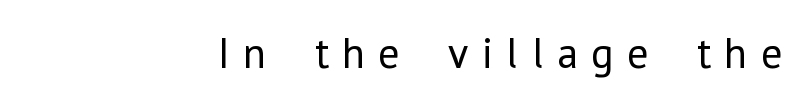
{"serif": "no", "italic": "no", "bold": "no", "weight": "regular", "width": "normal", "stroke_contrast": "low", "x_height": "medium", "monospaced": "no", "underline": "no", "letter_spacing": "wide", "letter_spacing_em": 0.31, "glyph_px": 43}
